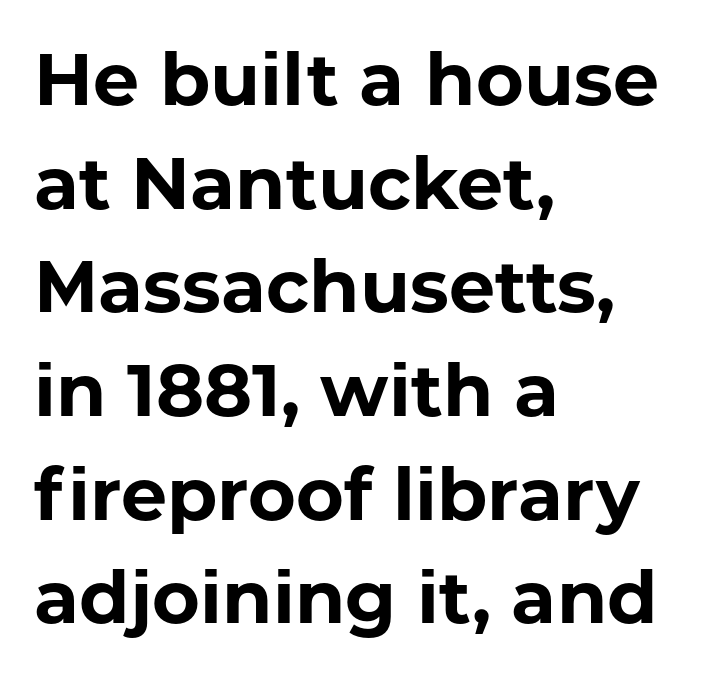
{"serif": "no", "italic": "no", "bold": "yes", "weight": "bold", "width": "normal", "stroke_contrast": "low", "x_height": "medium", "monospaced": "no", "underline": "no", "align": "left", "line_spacing": "normal", "line_spacing_ratio": 1.42, "letter_spacing": "normal", "letter_spacing_em": 0.0, "glyph_px": 73}
